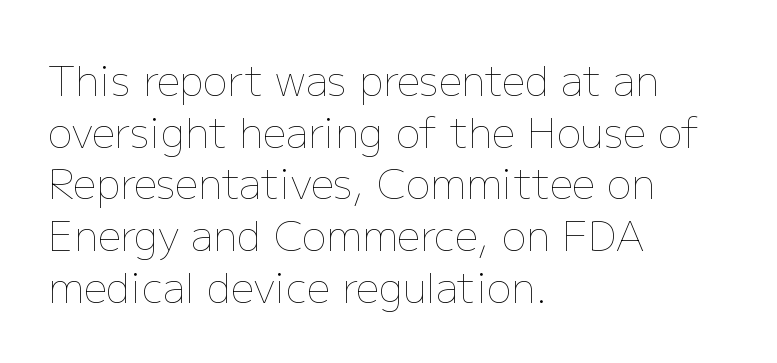
Q: Is the text bold? A: No.
Q: Is the text italic (slanted)? A: No, it is upright.
Q: Is the text underlined? A: No.
Q: How is the paragraph aligned? A: Left-aligned.
Q: Is the spacing between letters normal or unusually wide? A: Normal.
Q: Is the spacing between lines tight, normal or loose? A: Normal.
Q: Width (condensed, normal, or wide)? A: Normal.
Q: Stroke contrast? A: Low.
Q: x-height? A: Medium.
Q: Monospaced? A: No.
